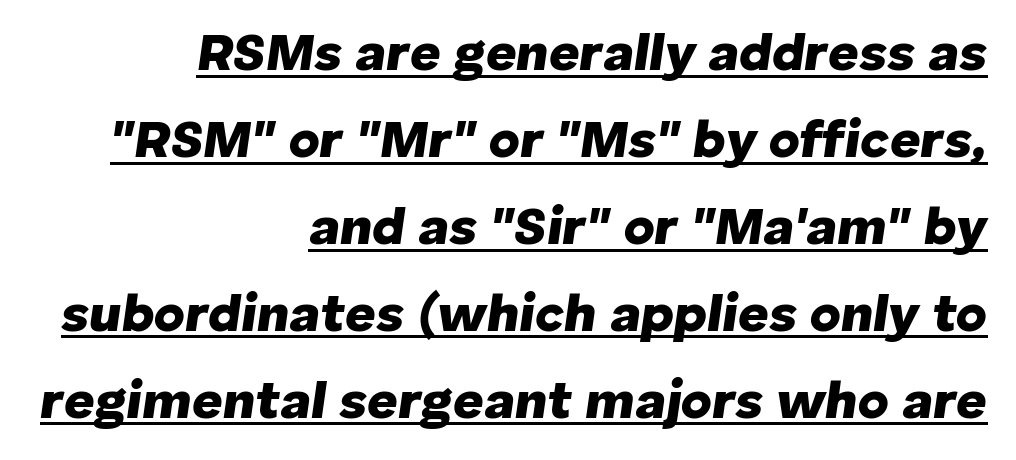
Q: Is the text bold? A: Yes.
Q: Is the text italic (slanted)? A: Yes, it leans right by about 8 degrees.
Q: Is the text underlined? A: Yes.
Q: How is the paragraph aligned? A: Right-aligned.
Q: Is the spacing between letters normal or unusually wide? A: Normal.
Q: Is the spacing between lines tight, normal or loose? A: Normal.
Q: Width (condensed, normal, or wide)? A: Normal.
Q: Stroke contrast? A: Low.
Q: x-height? A: Medium.
Q: Monospaced? A: No.
